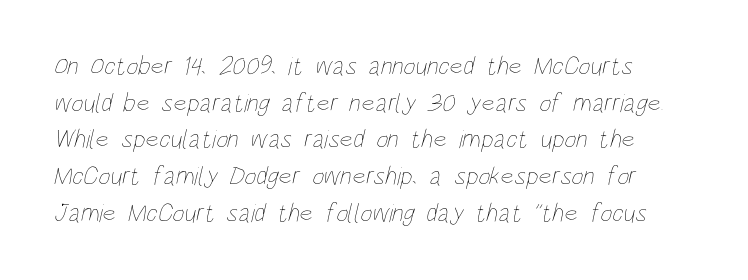
The image shows 26 px text type; set normal line spacing (1.41x), normal letter spacing, not underlined.
